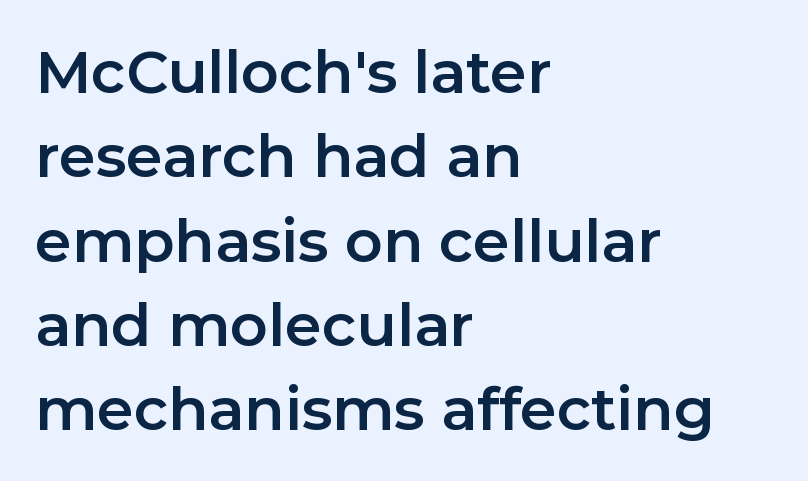
Q: Is the text italic (slanted)? A: No, it is upright.
Q: Is the typeface a serif or a sans-serif typeface? A: Sans-serif.
Q: Is the text underlined? A: No.
Q: How is the paragraph aligned? A: Left-aligned.
Q: Is the spacing between letters normal or unusually wide? A: Normal.
Q: Is the spacing between lines tight, normal or loose? A: Normal.
Q: Width (condensed, normal, or wide)? A: Normal.
Q: Stroke contrast? A: Low.
Q: x-height? A: Medium.
Q: Monospaced? A: No.
